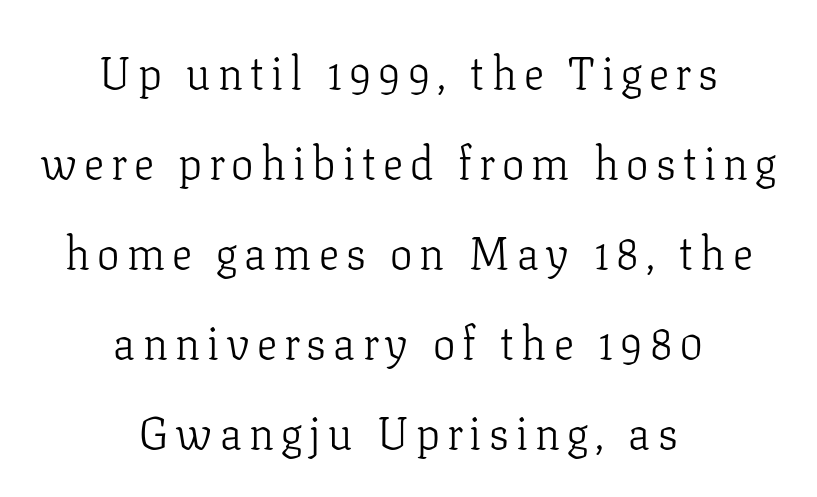
The image shows 45 px light serif type, upright; set centered, loose line spacing (2.0x), not underlined; low stroke contrast and a medium x-height.
